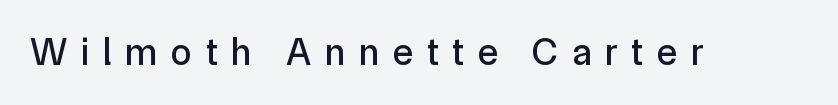
The image shows 38 px sans-serif type, upright; set unusually wide letter spacing (+0.36 em), not underlined; a medium x-height.
